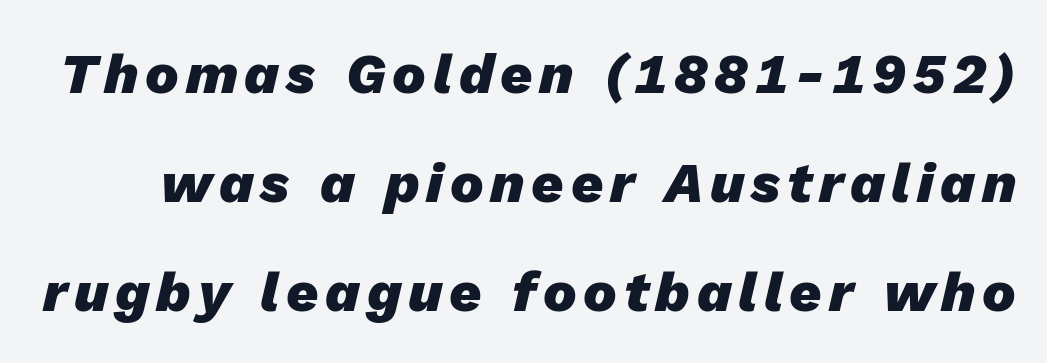
Think of a printed novel: that variable character pitch is what you see here. Pretty heavy lettering here — definitely bold. Students, observe: this is what heavily led, spacious text looks like. Type without underlining. Yep, that's italic — everything's leaning.
